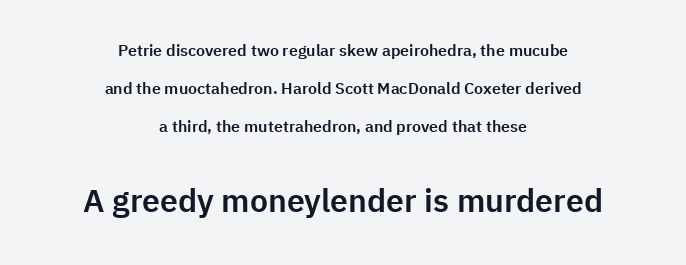
{"serif": "no", "italic": "no", "width": "normal", "stroke_contrast": "low", "x_height": "medium", "monospaced": "no", "underline": "no", "align": "center", "line_spacing": "loose", "line_spacing_ratio": 2.36, "letter_spacing": "normal", "letter_spacing_em": 0.0, "larger_block": "second", "size_ratio": 2.0, "glyph_px": 32}
